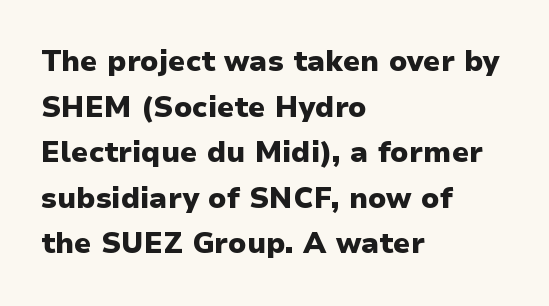
Q: Is the text bold? A: Yes.
Q: Is the text italic (slanted)? A: No, it is upright.
Q: Is the typeface a serif or a sans-serif typeface? A: Sans-serif.
Q: Is the text underlined? A: No.
Q: How is the paragraph aligned? A: Left-aligned.
Q: Is the spacing between letters normal or unusually wide? A: Normal.
Q: Is the spacing between lines tight, normal or loose? A: Normal.
Q: Width (condensed, normal, or wide)? A: Normal.
Q: Stroke contrast? A: Low.
Q: x-height? A: Medium.
Q: Monospaced? A: No.
